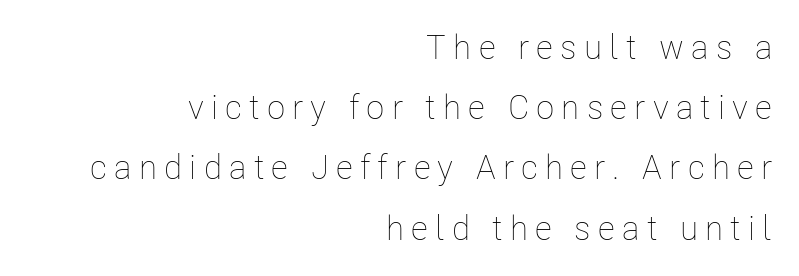
Q: Is the text bold? A: No.
Q: Is the text italic (slanted)? A: No, it is upright.
Q: Is the text underlined? A: No.
Q: How is the paragraph aligned? A: Right-aligned.
Q: Is the spacing between letters normal or unusually wide? A: Unusually wide.
Q: Width (condensed, normal, or wide)? A: Condensed.
Q: Stroke contrast? A: Low.
Q: x-height? A: Medium.
Q: Monospaced? A: No.
